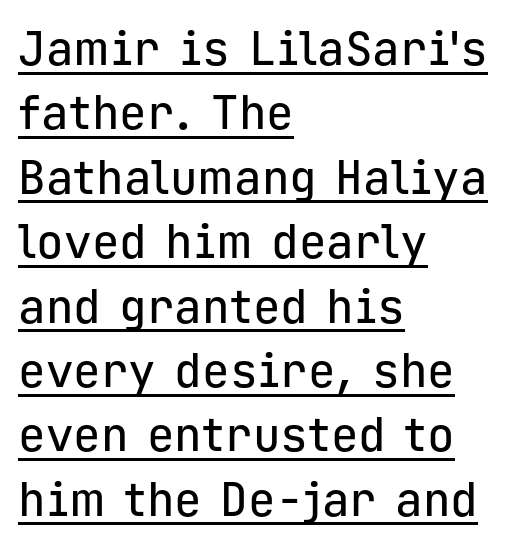
Q: Is the text italic (slanted)? A: No, it is upright.
Q: Is the typeface a serif or a sans-serif typeface? A: Sans-serif.
Q: Is the text underlined? A: Yes.
Q: How is the paragraph aligned? A: Left-aligned.
Q: Is the spacing between letters normal or unusually wide? A: Normal.
Q: Is the spacing between lines tight, normal or loose? A: Normal.
Q: Width (condensed, normal, or wide)? A: Normal.
Q: Stroke contrast? A: Low.
Q: x-height? A: Medium.
Q: Monospaced? A: Yes.
